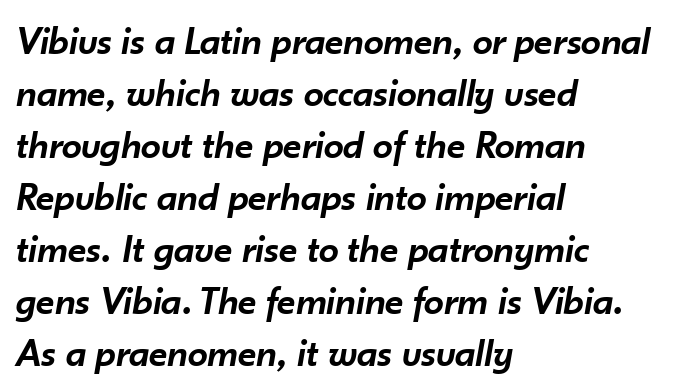
The image shows 40 px semibold type, italic (leaning right); set left-aligned, normal line spacing (1.3x), normal letter spacing, not underlined; low stroke contrast and a small x-height.
